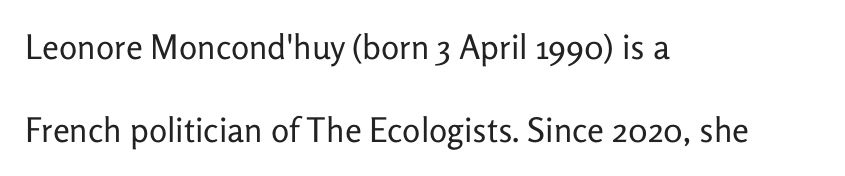
Q: Is the text bold? A: No.
Q: Is the text italic (slanted)? A: No, it is upright.
Q: Is the typeface a serif or a sans-serif typeface? A: Sans-serif.
Q: Is the text underlined? A: No.
Q: How is the paragraph aligned? A: Left-aligned.
Q: Is the spacing between letters normal or unusually wide? A: Normal.
Q: Is the spacing between lines tight, normal or loose? A: Loose.
Q: Width (condensed, normal, or wide)? A: Normal.
Q: Stroke contrast? A: Low.
Q: x-height? A: Medium.
Q: Monospaced? A: No.
